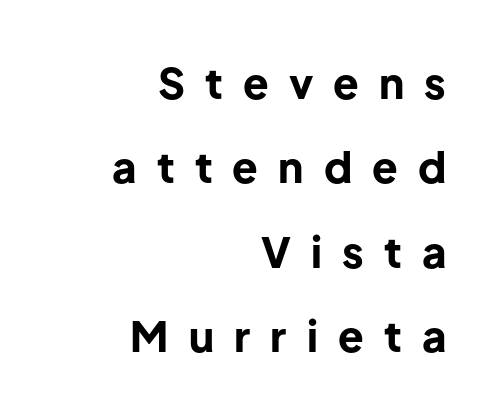
The face used here is a sans, in the tradition of grotesques and geometrics. Students, this is bold: see how much ink each stroke carries. Someone cranked the tracking dial way up on this one. Every row of glyphs terminates at an identical x-position on the right.
